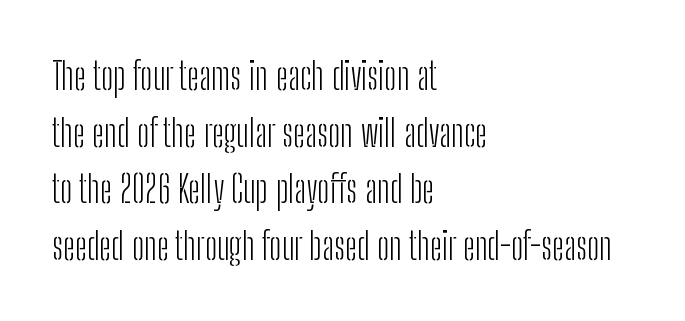
The image shows 38 px light, condensed sans-serif type, upright; set left-aligned, normal line spacing (1.49x), normal letter spacing, not underlined; low stroke contrast and a medium x-height.
